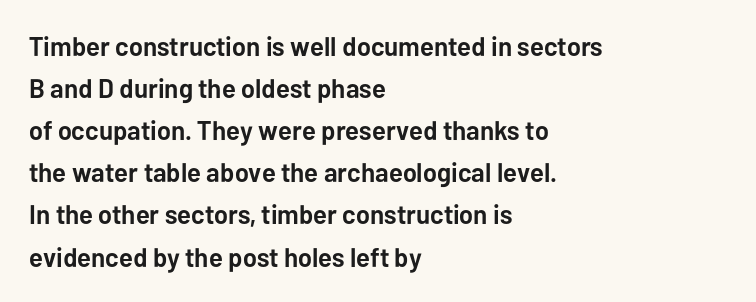
{"italic": "no", "bold": "yes", "underline": "no", "align": "left", "line_spacing": "normal", "line_spacing_ratio": 1.56, "letter_spacing": "normal", "letter_spacing_em": 0.0, "glyph_px": 27}
